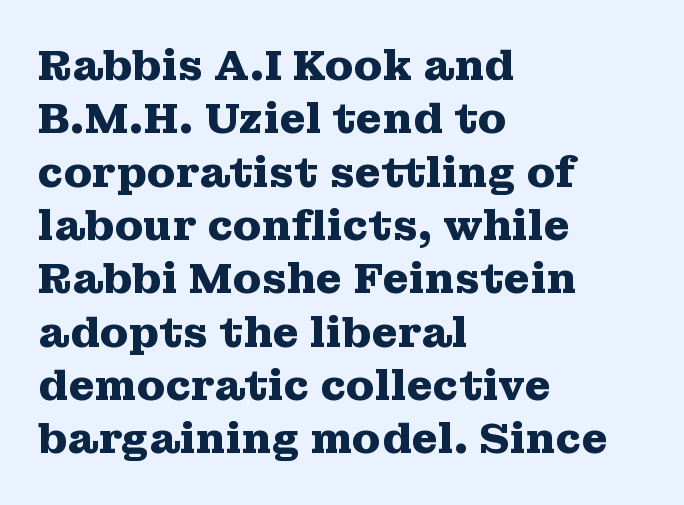
Posture: upright roman. Regular leading. The typesetter chose a ragged-right arrangement here. Anything drawn beneath the words? Only blank space. The letterforms sit shoulder to shoulder at normal distance.
